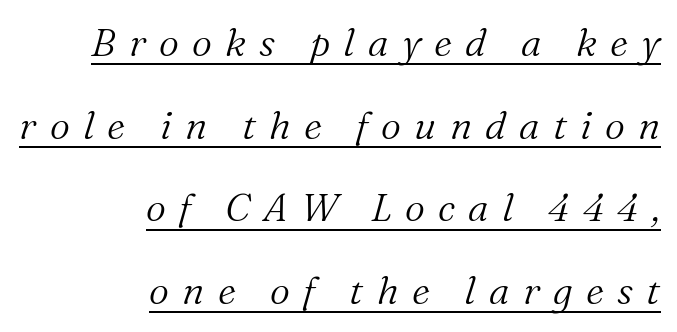
Q: Is the text bold? A: No.
Q: Is the text italic (slanted)? A: Yes, it leans right by about 16 degrees.
Q: Is the typeface a serif or a sans-serif typeface? A: Serif.
Q: Is the text underlined? A: Yes.
Q: How is the paragraph aligned? A: Right-aligned.
Q: Is the spacing between letters normal or unusually wide? A: Unusually wide.
Q: Is the spacing between lines tight, normal or loose? A: Loose.
Q: Width (condensed, normal, or wide)? A: Normal.
Q: Stroke contrast? A: Medium.
Q: x-height? A: Medium.
Q: Monospaced? A: No.
